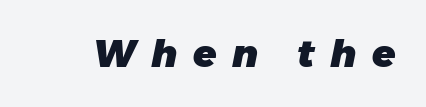
Q: Is the text bold? A: Yes.
Q: Is the text italic (slanted)? A: Yes, it leans right by about 11 degrees.
Q: Is the text underlined? A: No.
Q: Is the spacing between letters normal or unusually wide? A: Unusually wide.
Q: Width (condensed, normal, or wide)? A: Normal.
Q: Stroke contrast? A: Low.
Q: x-height? A: Medium.
Q: Monospaced? A: No.
